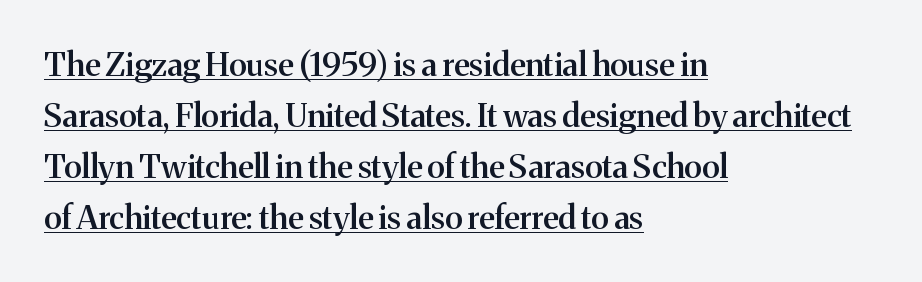
The letters carry serifs — small finishing strokes at the ends of their stems. This sample has the flowing, uneven cadence of proportional lettering. Regarding leading, the lines here are spaced in the standard way. You could call the tracking neutral — neither tight nor loose.
